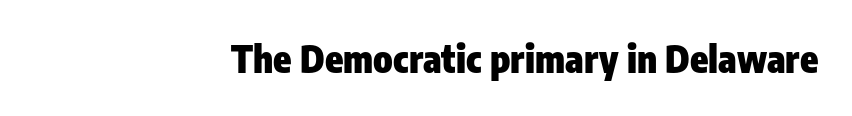
Q: Is the text bold? A: Yes.
Q: Is the text italic (slanted)? A: No, it is upright.
Q: Is the typeface a serif or a sans-serif typeface? A: Sans-serif.
Q: Is the text underlined? A: No.
Q: How is the paragraph aligned? A: Right-aligned.
Q: Is the spacing between letters normal or unusually wide? A: Normal.
Q: Width (condensed, normal, or wide)? A: Condensed.
Q: Stroke contrast? A: Low.
Q: x-height? A: Medium.
Q: Monospaced? A: No.
